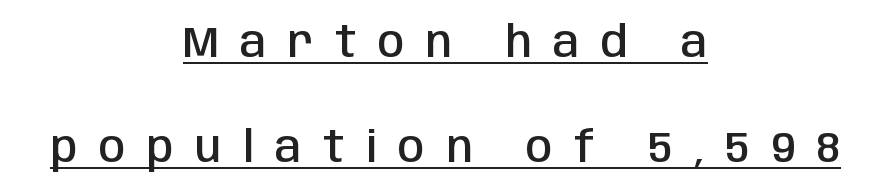
This sample carries an underscore along the baseline area. Someone cranked the tracking dial way up on this one. This sample trades compactness for vertical openness between lines. Nope, no serifs anywhere on these letters. Is the type bold? Partly — it's a semibold, heavier than regular but not fully bold. The text block is weighted toward neither margin, spreading evenly from the middle.
